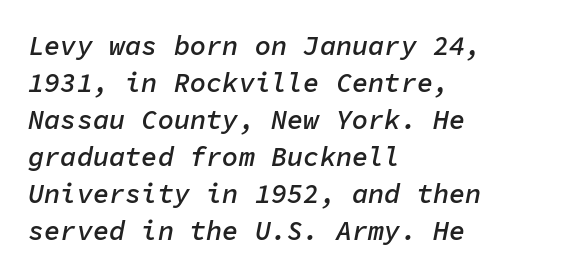
The image shows 27 px text type, italic (leaning right); set left-aligned, normal line spacing (1.37x), normal letter spacing, not underlined.
